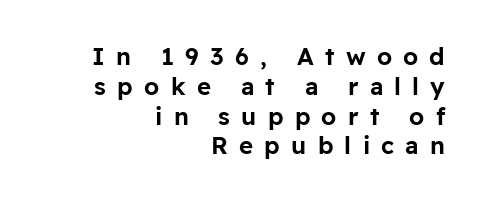
Designer's note — italics off, roman on. The specimen omits any rule beneath the text block's lines. If you drew a ruler down the right edge, every line would touch it. Caption: expanded tracking, letters set apart.
